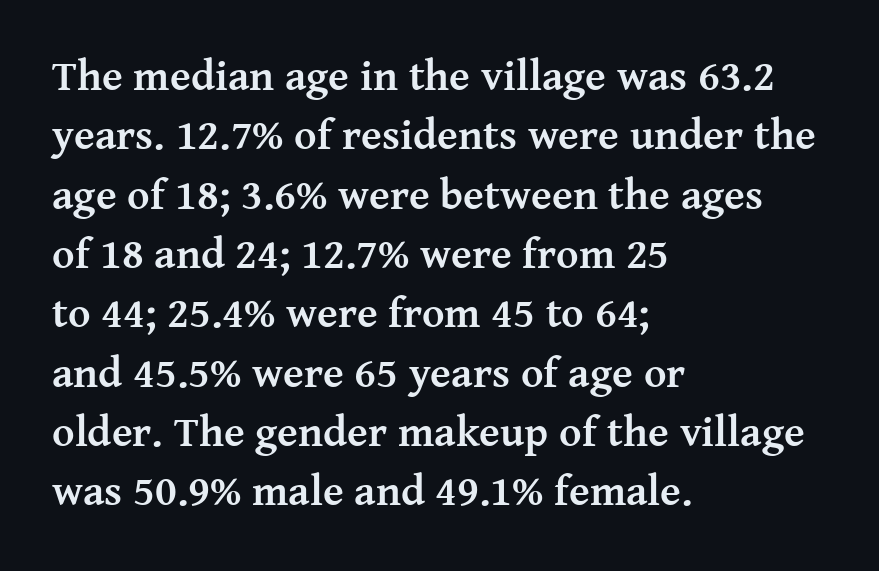
{"serif": "yes", "italic": "no", "bold": "yes", "weight": "semibold", "width": "normal", "stroke_contrast": "medium", "x_height": "medium", "monospaced": "no", "underline": "no", "align": "left", "line_spacing": "normal", "line_spacing_ratio": 1.38, "letter_spacing": "normal", "letter_spacing_em": 0.0, "glyph_px": 43}
